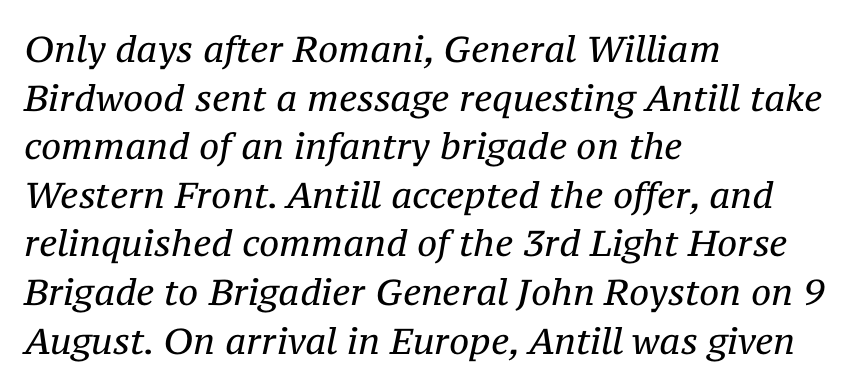
Q: Is the text bold? A: No.
Q: Is the text italic (slanted)? A: Yes, it leans right by about 12 degrees.
Q: Is the typeface a serif or a sans-serif typeface? A: Serif.
Q: Is the text underlined? A: No.
Q: How is the paragraph aligned? A: Left-aligned.
Q: Is the spacing between letters normal or unusually wide? A: Normal.
Q: Is the spacing between lines tight, normal or loose? A: Normal.
Q: Width (condensed, normal, or wide)? A: Normal.
Q: Stroke contrast? A: Medium.
Q: x-height? A: Medium.
Q: Monospaced? A: No.
